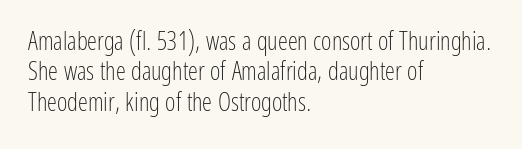
Nope, not italic — everything's standing straight. Only glyphs here, with clear space below each row. Leftover space on each line is placed entirely after the last word. The gaps between neighbouring characters are ordinary and unremarkable. A light-to-regular cut is what we see here.
